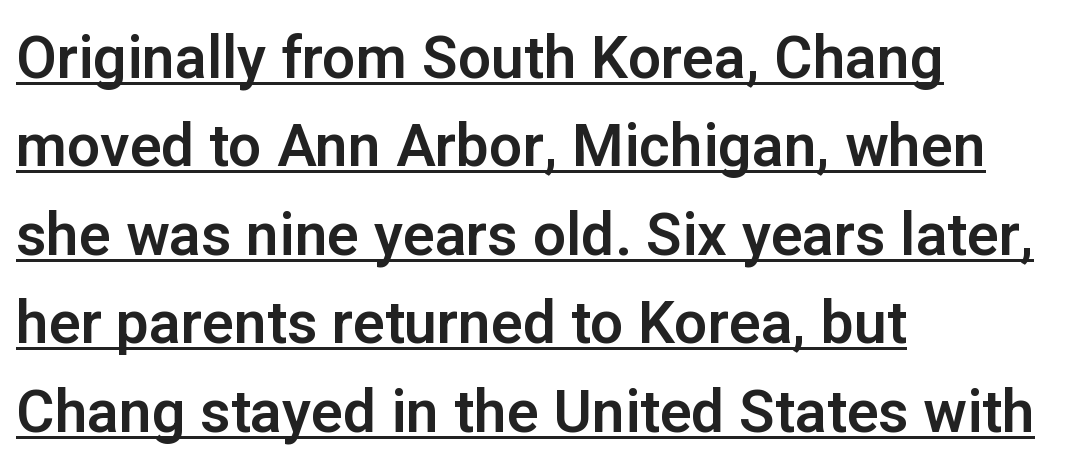
Spacing between characters is what you'd get straight out of the box. These lines stack with their left ends in a neat column. The words here are underlined. Reading down the column, the eye jumps a familiar distance to each next line. Ordinary non-slanted type is in use.
